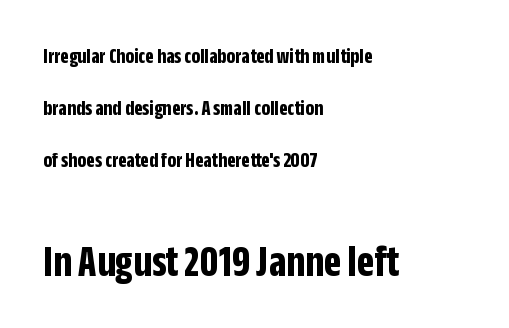
Q: Is the text bold? A: Yes.
Q: Is the text italic (slanted)? A: No, it is upright.
Q: Is the typeface a serif or a sans-serif typeface? A: Sans-serif.
Q: Is the text underlined? A: No.
Q: How is the paragraph aligned? A: Left-aligned.
Q: Is the spacing between letters normal or unusually wide? A: Normal.
Q: Is the spacing between lines tight, normal or loose? A: Loose.
Q: Which block of text is set in a larger size, the first (top) or the second (bottom)? A: The second (bottom) one.
Q: Width (condensed, normal, or wide)? A: Condensed.
Q: Stroke contrast? A: Low.
Q: x-height? A: Large.
Q: Monospaced? A: No.
